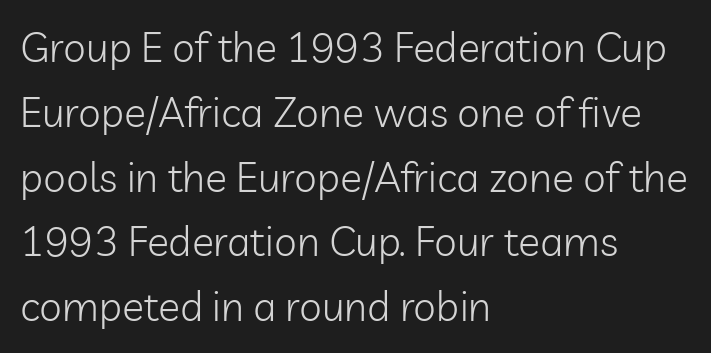
The image shows 41 px light sans-serif type, upright; set left-aligned, normal line spacing (1.58x), normal letter spacing, not underlined; low stroke contrast and a medium x-height.
